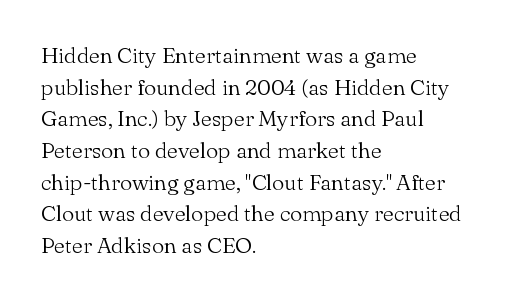
{"italic": "no", "bold": "no", "underline": "no", "align": "left", "line_spacing": "normal", "line_spacing_ratio": 1.44, "letter_spacing": "normal", "letter_spacing_em": 0.0, "glyph_px": 22}
